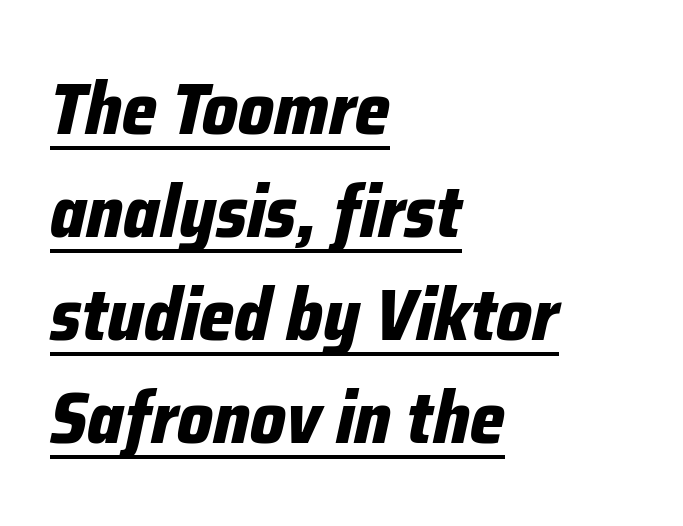
The image shows 74 px bold, condensed type, italic (leaning right); set left-aligned, normal line spacing (1.39x), normal letter spacing, underlined; low stroke contrast and a medium x-height.
